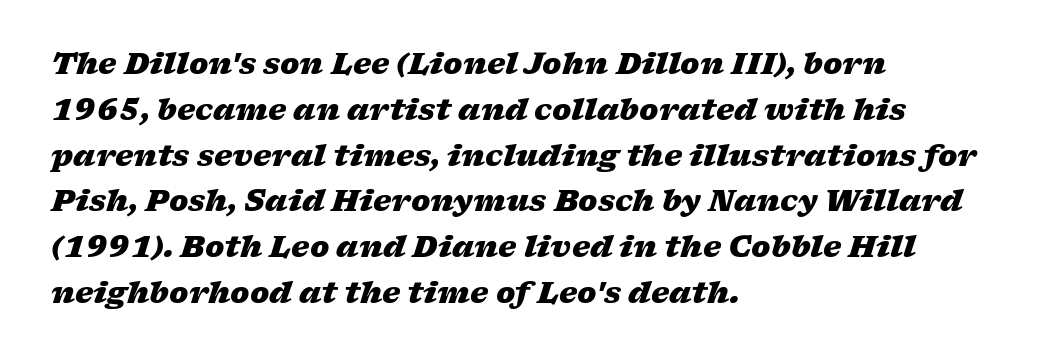
The image shows 29 px heavy, wide type, italic (leaning right); set left-aligned, normal line spacing (1.58x), normal letter spacing, not underlined; low stroke contrast and a medium x-height.
